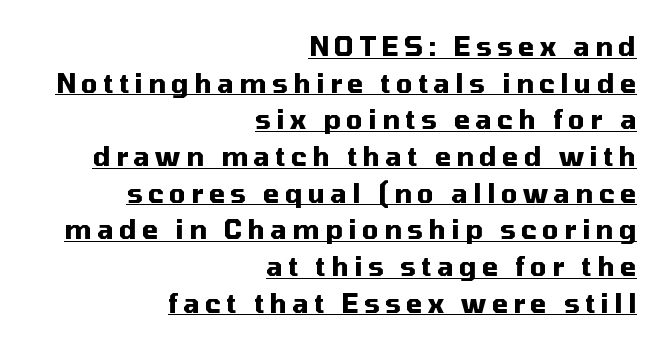
The image shows 26 px bold type, upright; set right-aligned, normal line spacing (1.41x), unusually wide letter spacing (+0.21 em), underlined.
